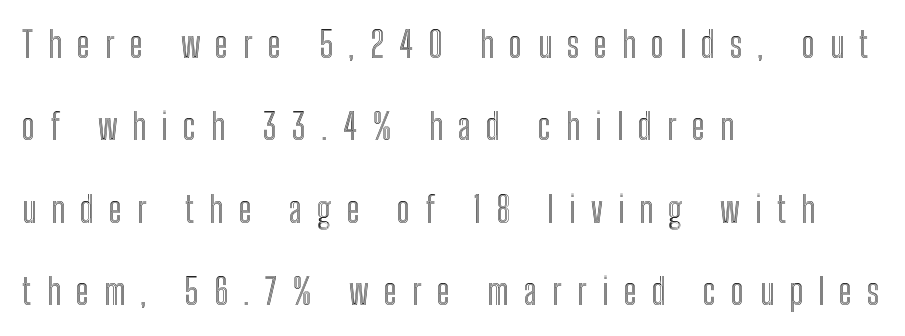
{"italic": "no", "width": "condensed", "x_height": "medium", "monospaced": "no", "underline": "no", "align": "left", "line_spacing": "loose", "line_spacing_ratio": 2.29, "letter_spacing": "wide", "letter_spacing_em": 0.42, "glyph_px": 36}
